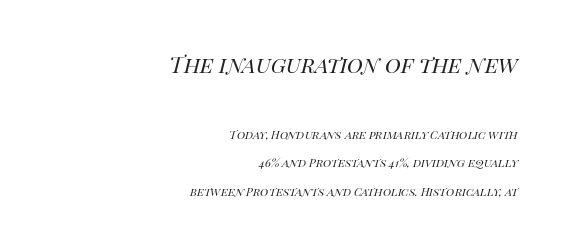
Quick note: interline space is abundant. This sample uses plain, unmodified letter spacing. These two chunks differ in scale, with the top chunk taking the larger measure. Would a proofreader flag this as italicized? Yes.
